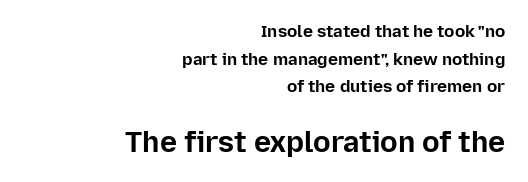
{"serif": "no", "italic": "no", "bold": "yes", "weight": "bold", "width": "normal", "stroke_contrast": "low", "x_height": "medium", "monospaced": "no", "underline": "no", "align": "right", "line_spacing": "normal", "line_spacing_ratio": 1.62, "letter_spacing": "normal", "letter_spacing_em": 0.0, "larger_block": "second", "size_ratio": 1.71, "glyph_px": 29}
